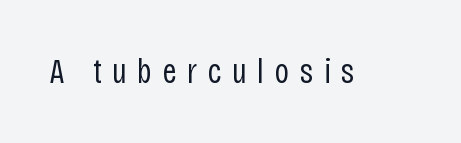
Q: Is the text bold? A: No.
Q: Is the text italic (slanted)? A: No, it is upright.
Q: Is the typeface a serif or a sans-serif typeface? A: Sans-serif.
Q: Is the text underlined? A: No.
Q: Is the spacing between letters normal or unusually wide? A: Unusually wide.
Q: Width (condensed, normal, or wide)? A: Condensed.
Q: Stroke contrast? A: Low.
Q: x-height? A: Large.
Q: Monospaced? A: No.
